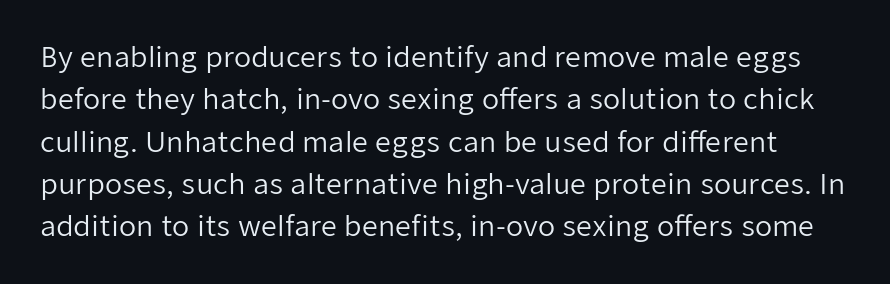
The image shows 28 px regular-weight sans-serif type, upright; set normal line spacing (1.51x), normal letter spacing, not underlined; low stroke contrast and a medium x-height.
